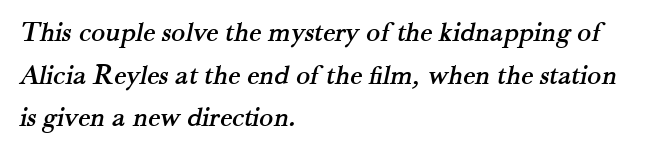
{"serif": "yes", "width": "normal", "stroke_contrast": "medium", "x_height": "small", "monospaced": "no", "underline": "no", "align": "left", "line_spacing": "normal", "line_spacing_ratio": 1.47, "letter_spacing": "normal", "letter_spacing_em": 0.0, "glyph_px": 29}
